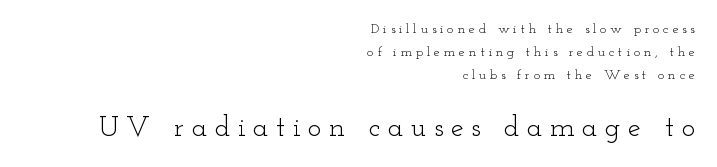
Q: Is the text bold? A: No.
Q: Is the text italic (slanted)? A: No, it is upright.
Q: Is the typeface a serif or a sans-serif typeface? A: Serif.
Q: Is the text underlined? A: No.
Q: How is the paragraph aligned? A: Right-aligned.
Q: Is the spacing between letters normal or unusually wide? A: Unusually wide.
Q: Is the spacing between lines tight, normal or loose? A: Normal.
Q: Which block of text is set in a larger size, the first (top) or the second (bottom)? A: The second (bottom) one.
Q: Width (condensed, normal, or wide)? A: Wide.
Q: Stroke contrast? A: Low.
Q: x-height? A: Small.
Q: Monospaced? A: No.
